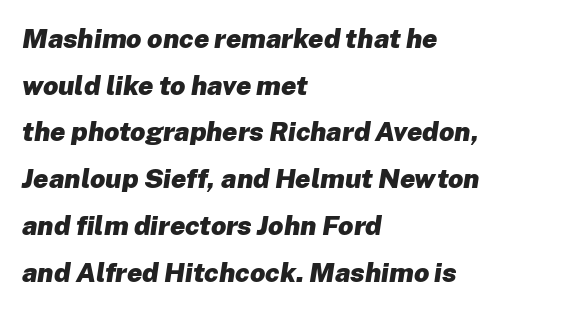
Q: Is the text bold? A: Yes.
Q: Is the text italic (slanted)? A: Yes, it leans right by about 8 degrees.
Q: Is the text underlined? A: No.
Q: How is the paragraph aligned? A: Left-aligned.
Q: Is the spacing between letters normal or unusually wide? A: Normal.
